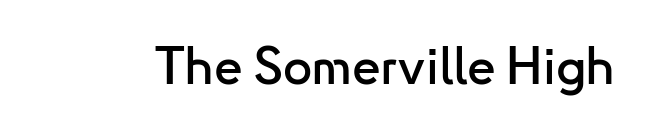
The image shows 51 px sans-serif type, upright; set normal letter spacing, not underlined; low stroke contrast and a small x-height.
